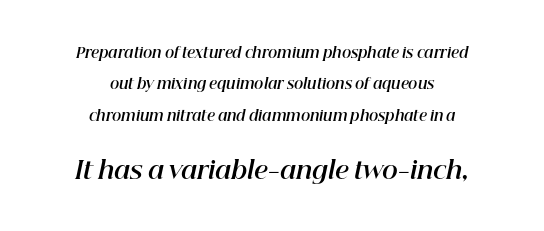
Q: Is the text bold? A: Yes.
Q: Is the text italic (slanted)? A: Yes, it leans right by about 12 degrees.
Q: Is the text underlined? A: No.
Q: How is the paragraph aligned? A: Centered.
Q: Is the spacing between letters normal or unusually wide? A: Normal.
Q: Is the spacing between lines tight, normal or loose? A: Loose.
Q: Which block of text is set in a larger size, the first (top) or the second (bottom)? A: The second (bottom) one.
